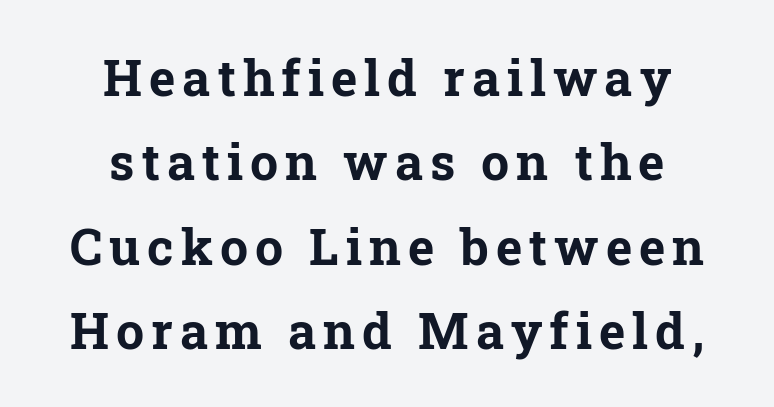
The image shows 50 px bold serif type, upright; set centered, normal line spacing (1.69x), not underlined; low stroke contrast and a medium x-height.
